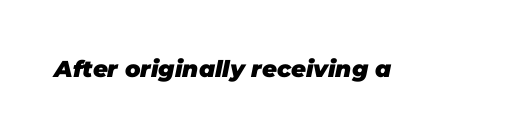
Compared with typical body copy, the letter spacing here is the same. These words are printed bold, with thick strokes throughout. Underlining? Definitely not there. If you drew a line through each stem, it would be angled.
